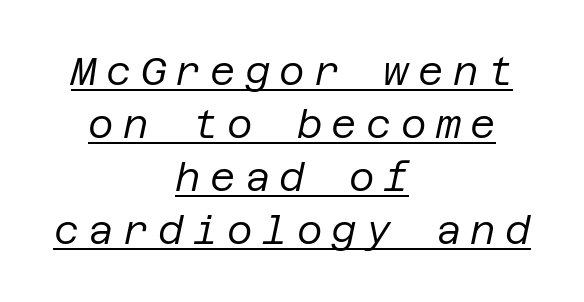
The image shows 39 px regular-weight type, italic (leaning right); set centered, normal line spacing (1.36x), unusually wide letter spacing (+0.24 em), underlined; low stroke contrast and a large x-height.
